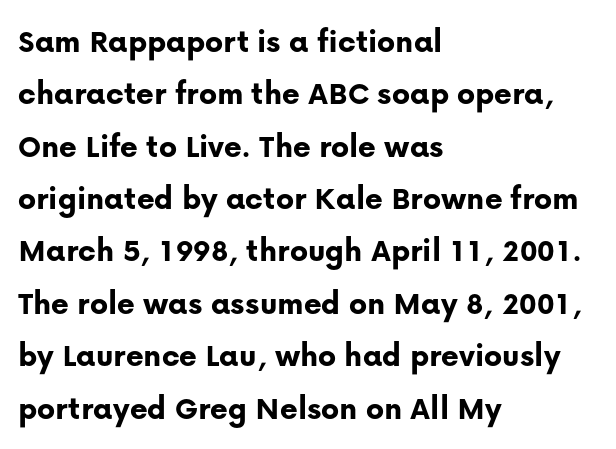
Q: Is the text bold? A: Yes.
Q: Is the text italic (slanted)? A: No, it is upright.
Q: Is the typeface a serif or a sans-serif typeface? A: Sans-serif.
Q: Is the text underlined? A: No.
Q: How is the paragraph aligned? A: Left-aligned.
Q: Is the spacing between letters normal or unusually wide? A: Normal.
Q: Is the spacing between lines tight, normal or loose? A: Normal.
Q: Width (condensed, normal, or wide)? A: Normal.
Q: Stroke contrast? A: Low.
Q: x-height? A: Medium.
Q: Monospaced? A: No.
